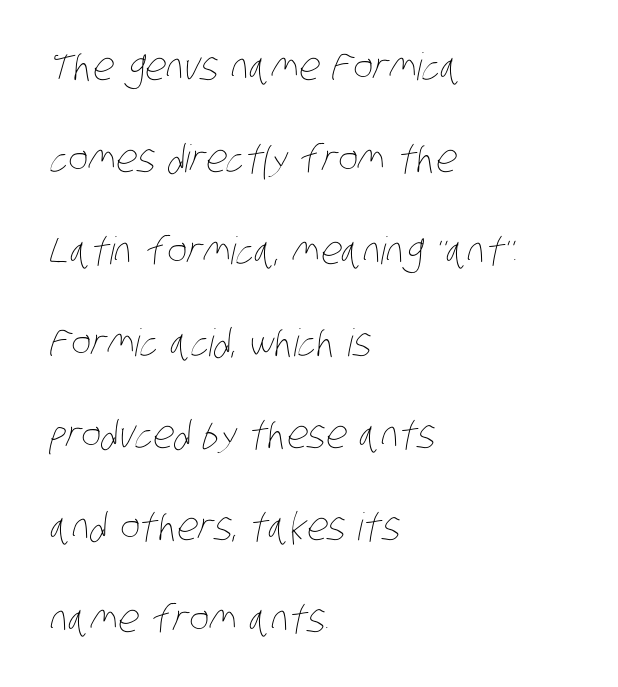
{"bold": "no", "weight": "thin", "width": "condensed", "stroke_contrast": "low", "x_height": "large", "monospaced": "no", "underline": "no", "align": "left", "line_spacing": "loose", "line_spacing_ratio": 2.42, "letter_spacing": "normal", "letter_spacing_em": 0.0, "glyph_px": 38}
